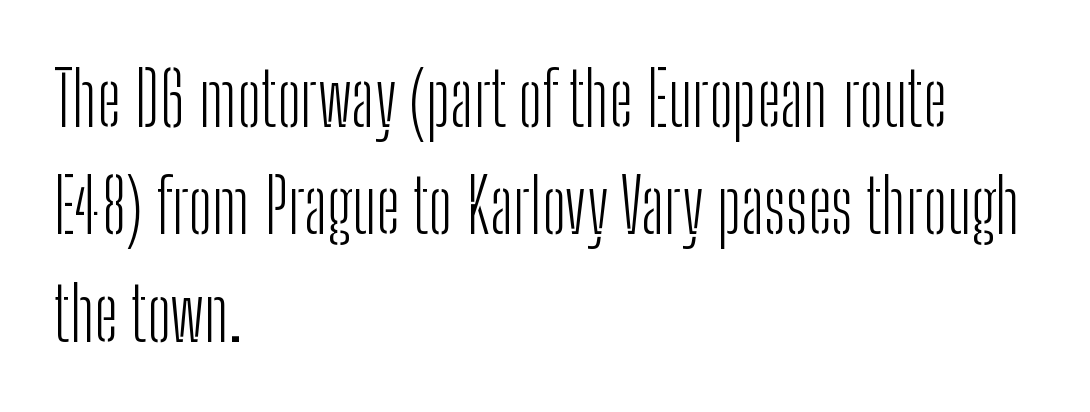
{"serif": "no", "italic": "no", "bold": "no", "weight": "light", "width": "condensed", "stroke_contrast": "low", "x_height": "medium", "monospaced": "no", "underline": "no", "align": "left", "line_spacing": "normal", "line_spacing_ratio": 1.45, "letter_spacing": "normal", "letter_spacing_em": 0.0, "glyph_px": 74}
